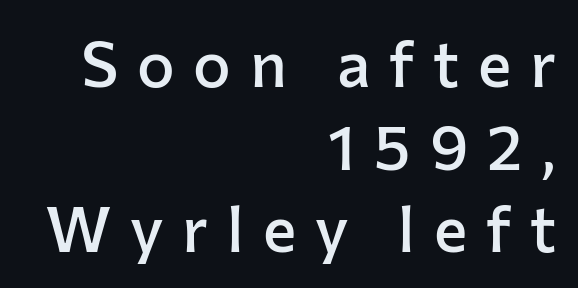
Q: Is the text bold? A: Semi-bold.
Q: Is the text italic (slanted)? A: No, it is upright.
Q: Is the typeface a serif or a sans-serif typeface? A: Sans-serif.
Q: Is the text underlined? A: No.
Q: How is the paragraph aligned? A: Right-aligned.
Q: Is the spacing between letters normal or unusually wide? A: Unusually wide.
Q: Is the spacing between lines tight, normal or loose? A: Normal.
Q: Width (condensed, normal, or wide)? A: Normal.
Q: Stroke contrast? A: Low.
Q: x-height? A: Medium.
Q: Monospaced? A: No.
